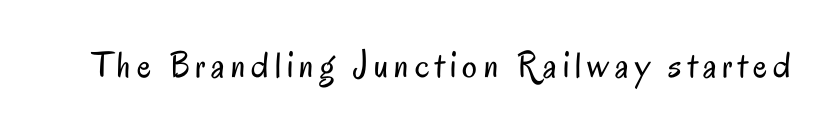
{"serif": "no", "italic": "no", "bold": "no", "weight": "regular", "width": "condensed", "stroke_contrast": "low", "x_height": "small", "monospaced": "no", "underline": "no", "glyph_px": 37}
